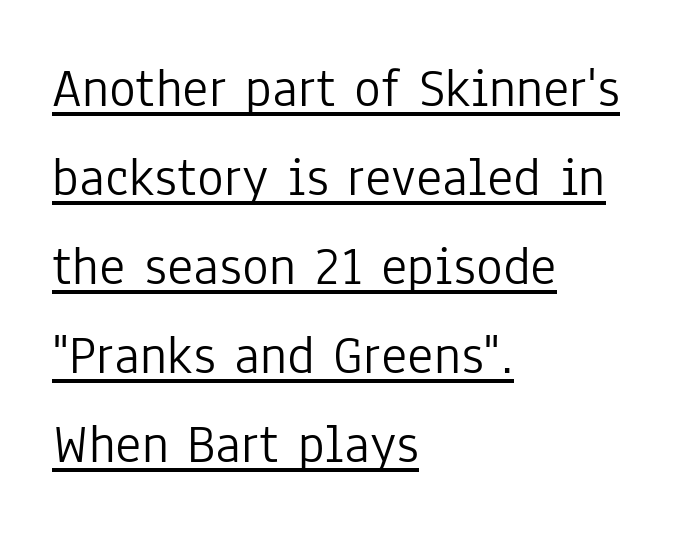
On a weight scale, this lands at 450 or below. The letters sit at their default tracking, neither squeezed nor spread. Is this a fixed-width face? No — the glyphs have proportional, varying widths. Regular leading. The font family rendered here belongs to the sans-serif group. In designer terms, the underline attribute is active on this setting.
